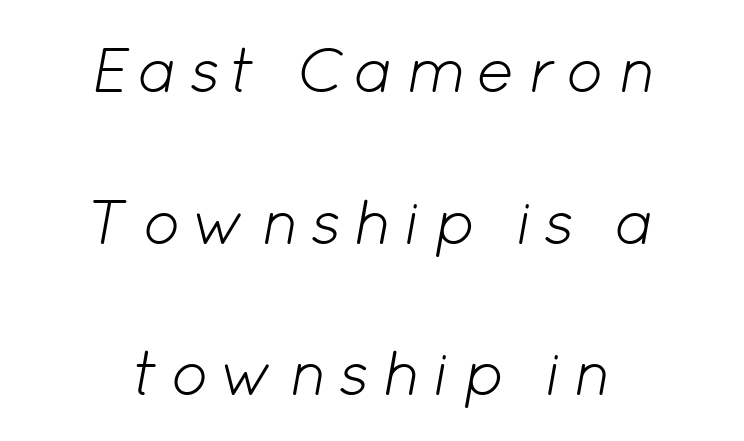
The space directly below the letters is spotless. This reads as an unemphasized weight, regular at the heaviest. These lines stand farther apart than default settings would place them. The passage is arranged like a title page — every line centered. Is this a fixed-width face? No — the glyphs have proportional, varying widths.
